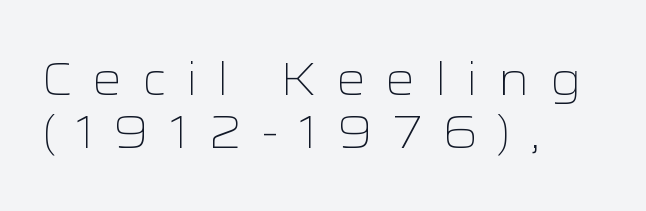
Q: Is the text bold? A: No.
Q: Is the text italic (slanted)? A: No, it is upright.
Q: Is the typeface a serif or a sans-serif typeface? A: Sans-serif.
Q: Is the text underlined? A: No.
Q: How is the paragraph aligned? A: Left-aligned.
Q: Is the spacing between letters normal or unusually wide? A: Unusually wide.
Q: Is the spacing between lines tight, normal or loose? A: Tight.
Q: Width (condensed, normal, or wide)? A: Wide.
Q: Stroke contrast? A: Low.
Q: x-height? A: Medium.
Q: Monospaced? A: No.
